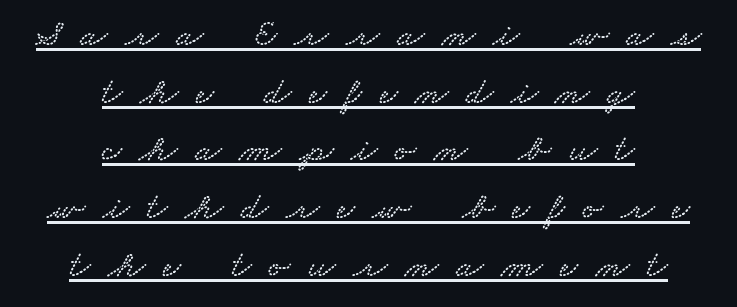
{"serif": "yes", "width": "wide", "stroke_contrast": "low", "x_height": "small", "monospaced": "no", "underline": "yes", "align": "center", "line_spacing": "normal", "line_spacing_ratio": 1.48, "letter_spacing": "wide", "letter_spacing_em": 0.45, "glyph_px": 39}
